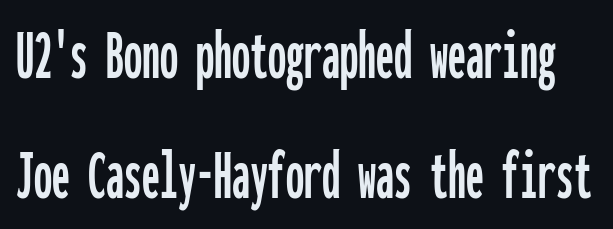
The image shows 72 px condensed sans-serif type, upright, monospaced; set normal line spacing (1.67x), normal letter spacing, not underlined; low stroke contrast and a medium x-height.
